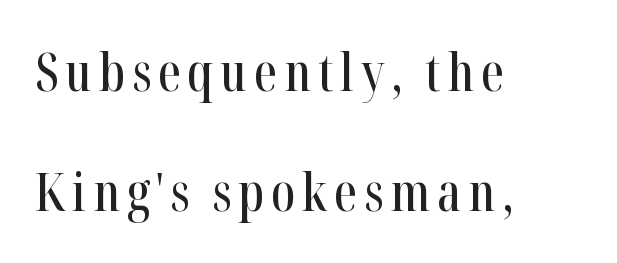
The image shows 52 px condensed serif type, upright; set left-aligned, loose line spacing (2.31x), not underlined; high stroke contrast and a medium x-height.
